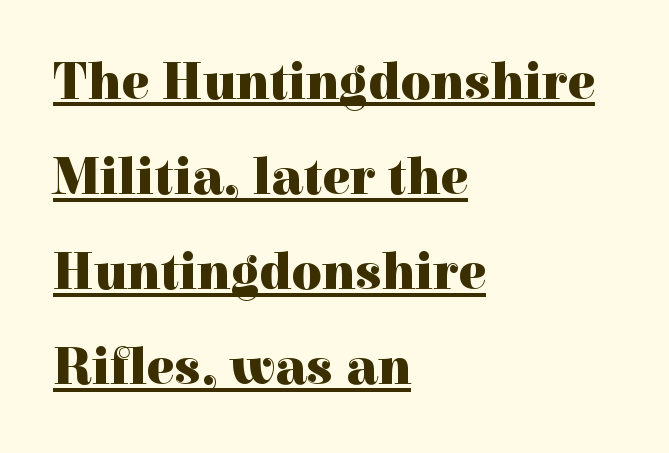
Heavy-handed strokes throughout: this text is bold. Does the lettering tilt? It doesn't — this is upright. You could not count columns in this text — the font is proportionally spaced. A student would call this left alignment; a typographer would say flush left, rag right. The rendering uses the underline text-decoration.
